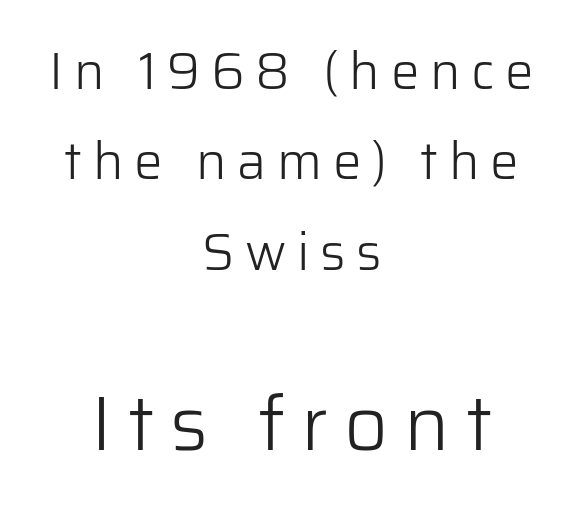
{"serif": "no", "italic": "no", "bold": "no", "weight": "light", "width": "normal", "stroke_contrast": "low", "x_height": "medium", "monospaced": "no", "underline": "no", "align": "center", "line_spacing_ratio": 1.77, "letter_spacing": "wide", "letter_spacing_em": 0.21, "larger_block": "second", "size_ratio": 1.49, "glyph_px": 76}
